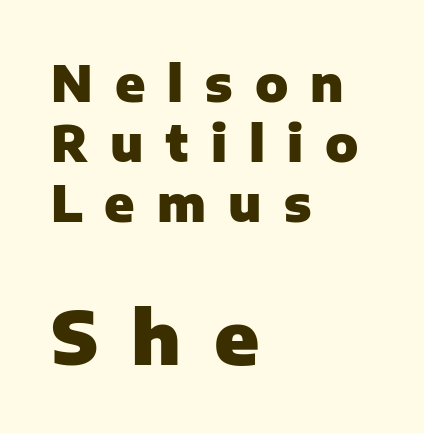
Q: Is the text bold? A: Yes.
Q: Is the text italic (slanted)? A: No, it is upright.
Q: Is the typeface a serif or a sans-serif typeface? A: Sans-serif.
Q: Is the text underlined? A: No.
Q: How is the paragraph aligned? A: Left-aligned.
Q: Is the spacing between letters normal or unusually wide? A: Unusually wide.
Q: Which block of text is set in a larger size, the first (top) or the second (bottom)? A: The second (bottom) one.
Q: Width (condensed, normal, or wide)? A: Normal.
Q: Stroke contrast? A: Low.
Q: x-height? A: Medium.
Q: Monospaced? A: No.
